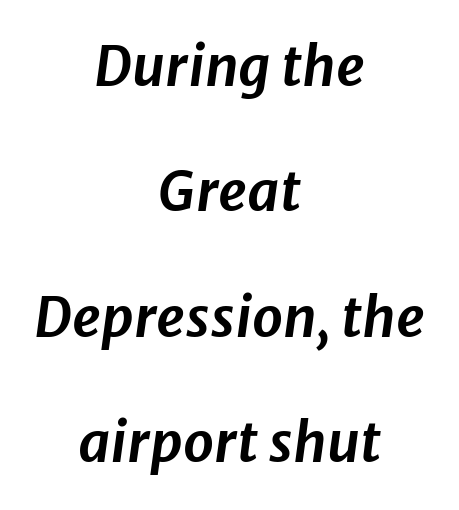
{"italic": "yes", "lean": "right", "slant_degrees": 8, "width": "normal", "stroke_contrast": "low", "x_height": "medium", "monospaced": "no", "underline": "no", "align": "center", "line_spacing": "loose", "line_spacing_ratio": 2.28, "letter_spacing": "normal", "letter_spacing_em": 0.0, "glyph_px": 55}
